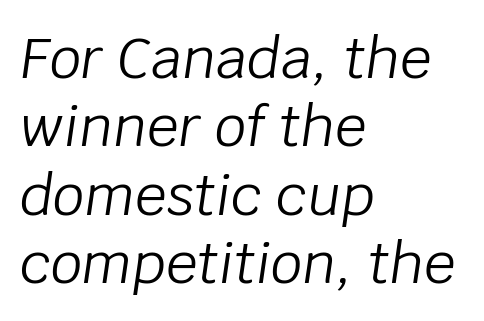
{"italic": "yes", "lean": "right", "slant_degrees": 8, "bold": "no", "weight": "light", "width": "normal", "stroke_contrast": "low", "x_height": "large", "monospaced": "no", "underline": "no", "align": "left", "line_spacing_ratio": 1.22, "letter_spacing": "normal", "letter_spacing_em": 0.0, "glyph_px": 56}
